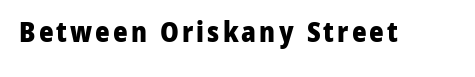
The image shows 28 px heavy sans-serif type, upright; set not underlined; low stroke contrast and a medium x-height.
